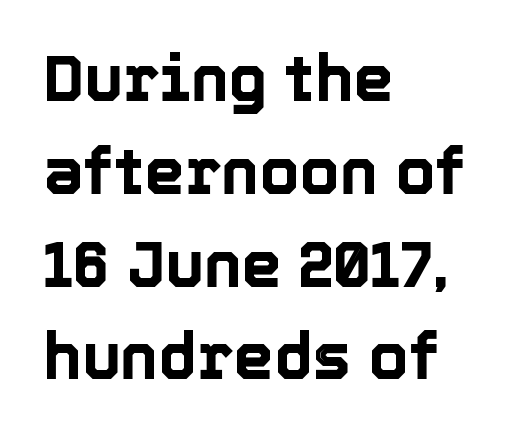
Q: Is the text italic (slanted)? A: No, it is upright.
Q: Is the text underlined? A: No.
Q: How is the paragraph aligned? A: Left-aligned.
Q: Is the spacing between letters normal or unusually wide? A: Normal.
Q: Is the spacing between lines tight, normal or loose? A: Normal.
Q: Width (condensed, normal, or wide)? A: Normal.
Q: x-height? A: Medium.
Q: Monospaced? A: No.
